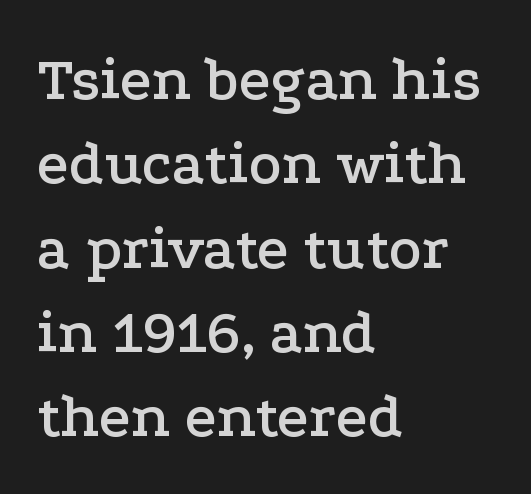
The image shows 62 px wide serif type, upright; set left-aligned, normal line spacing (1.36x), normal letter spacing, not underlined; low stroke contrast and a medium x-height.
